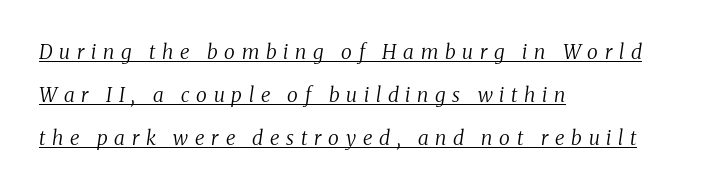
The image shows 20 px text type, italic (leaning right); set left-aligned, loose line spacing (2.15x), unusually wide letter spacing (+0.34 em), underlined.
